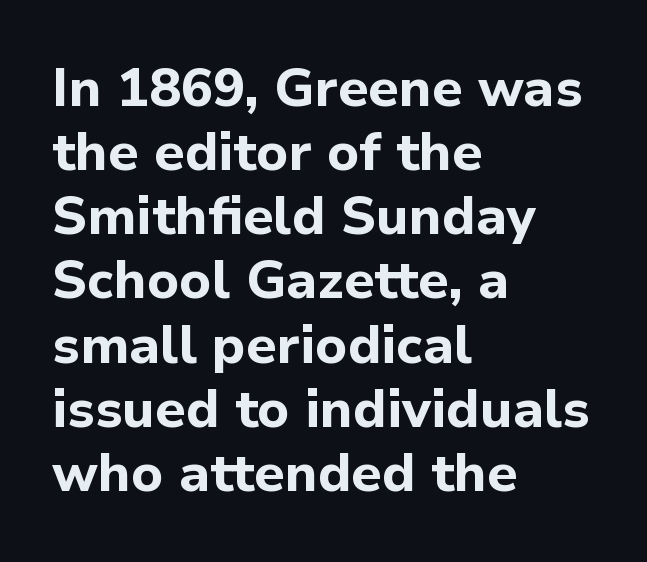
Q: Is the text bold? A: Yes.
Q: Is the text italic (slanted)? A: No, it is upright.
Q: Is the typeface a serif or a sans-serif typeface? A: Sans-serif.
Q: Is the text underlined? A: No.
Q: How is the paragraph aligned? A: Left-aligned.
Q: Is the spacing between letters normal or unusually wide? A: Normal.
Q: Width (condensed, normal, or wide)? A: Normal.
Q: Stroke contrast? A: Low.
Q: x-height? A: Medium.
Q: Monospaced? A: No.
